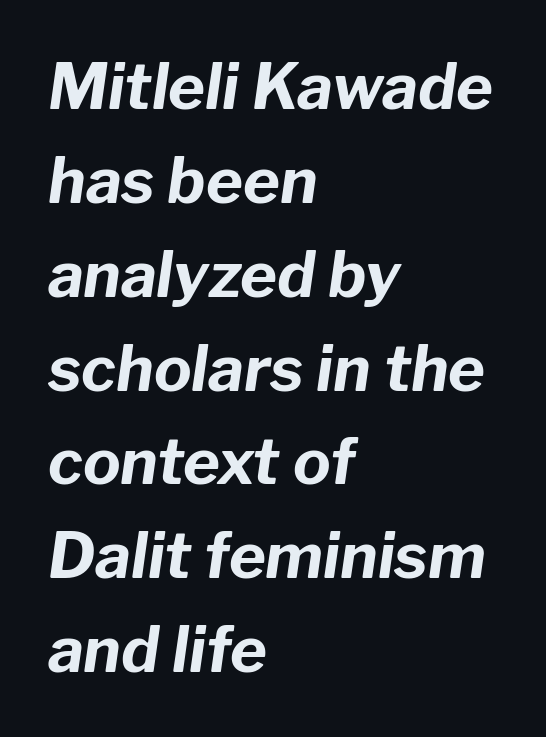
{"italic": "yes", "lean": "right", "slant_degrees": 8, "bold": "yes", "weight": "bold", "width": "normal", "stroke_contrast": "low", "x_height": "medium", "monospaced": "no", "underline": "no", "align": "left", "line_spacing": "normal", "line_spacing_ratio": 1.49, "letter_spacing": "normal", "letter_spacing_em": 0.0, "glyph_px": 63}
